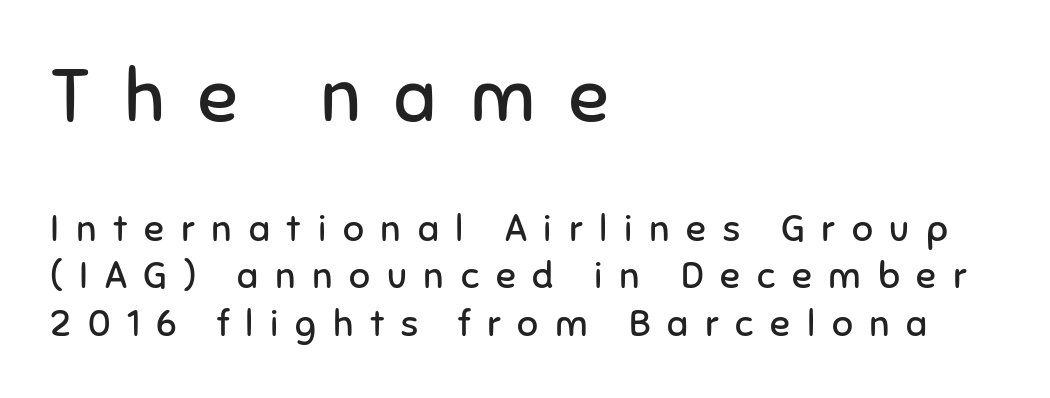
The image shows 74 px regular-weight sans-serif type, upright; set left-aligned, normal line spacing (1.29x), unusually wide letter spacing (+0.45 em), not underlined; the first (top) block is 2.0x larger; low stroke contrast and a medium x-height.
